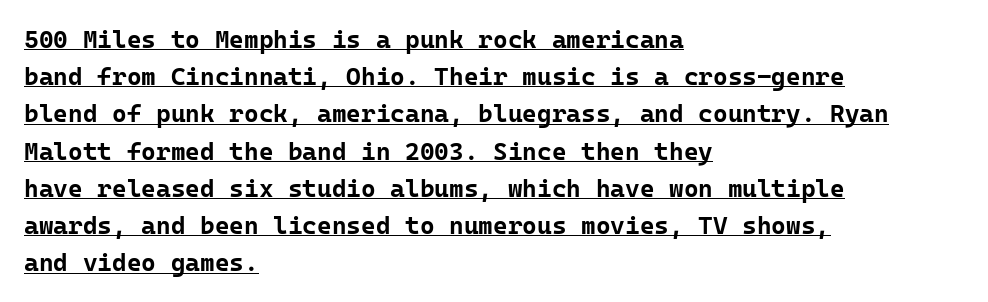
The image shows 25 px bold type, upright; set left-aligned, normal line spacing (1.49x), normal letter spacing, underlined.
